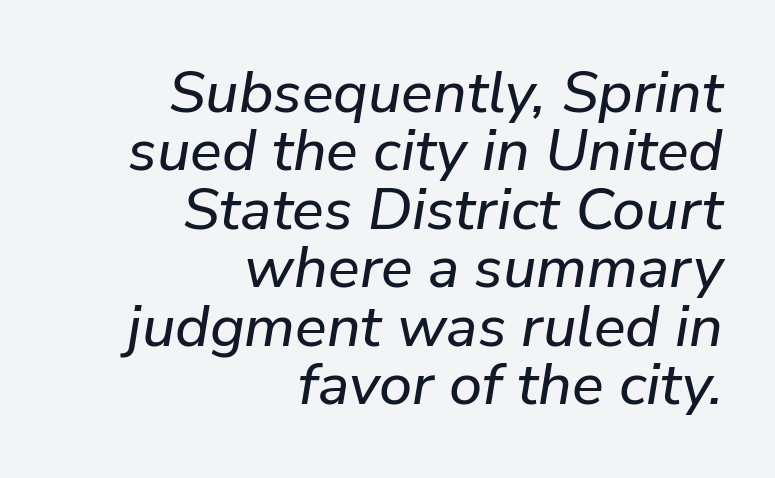
{"italic": "yes", "lean": "right", "slant_degrees": 9, "width": "normal", "stroke_contrast": "low", "x_height": "medium", "monospaced": "no", "underline": "no", "align": "right", "line_spacing": "tight", "line_spacing_ratio": 0.99, "letter_spacing": "normal", "letter_spacing_em": 0.0, "glyph_px": 59}
